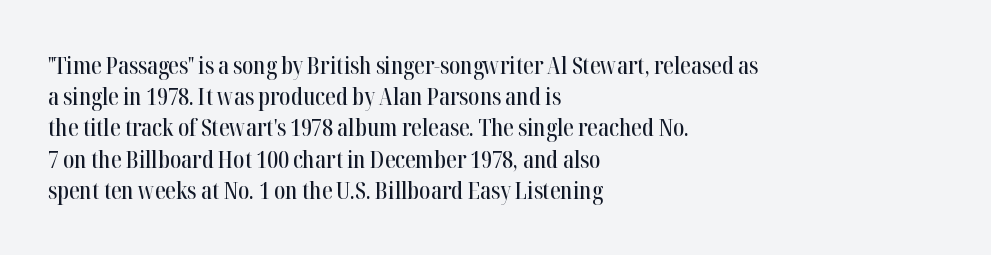
Q: Is the text italic (slanted)? A: No, it is upright.
Q: Is the text underlined? A: No.
Q: How is the paragraph aligned? A: Left-aligned.
Q: Is the spacing between letters normal or unusually wide? A: Normal.
Q: Is the spacing between lines tight, normal or loose? A: Normal.
